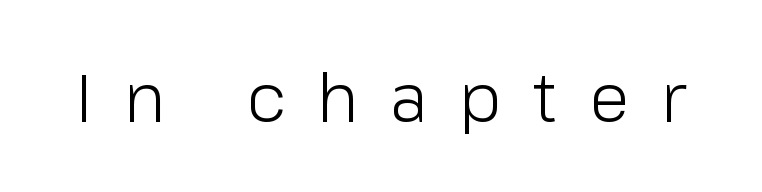
{"serif": "no", "italic": "no", "bold": "no", "weight": "light", "width": "normal", "stroke_contrast": "low", "x_height": "medium", "monospaced": "no", "underline": "no", "letter_spacing": "wide", "letter_spacing_em": 0.47, "glyph_px": 67}
